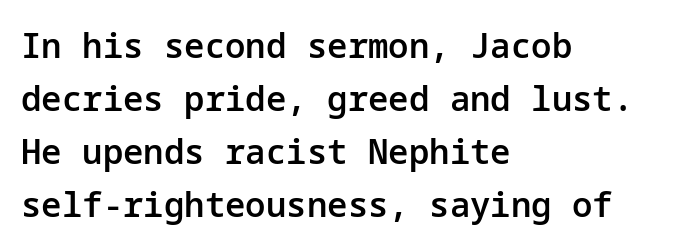
The lines in this sample share a left origin and differ only in where they stop. A typesetter would mark this as roman, not italic. How would I describe the line gaps? Plain and ordinary. Nothing sits at the stroke ends, so this counts as sans-serif.
